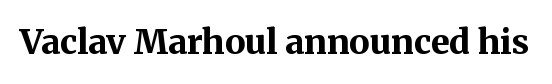
Q: Is the text bold? A: Yes.
Q: Is the text italic (slanted)? A: No, it is upright.
Q: Is the typeface a serif or a sans-serif typeface? A: Serif.
Q: Is the text underlined? A: No.
Q: Is the spacing between letters normal or unusually wide? A: Normal.
Q: Width (condensed, normal, or wide)? A: Normal.
Q: Stroke contrast? A: Medium.
Q: x-height? A: Medium.
Q: Monospaced? A: No.
